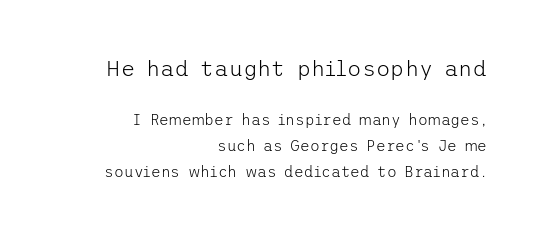
This sample is right-justified, so line beginnings fall wherever the words allow. Which chunk is bigger? The first one — the top block dwarfs the bottom. Posture: vertical. The rendering keeps characters at their native spacing. Anything drawn beneath the words? Only blank space. Unbolded letterforms with no extra heft.
